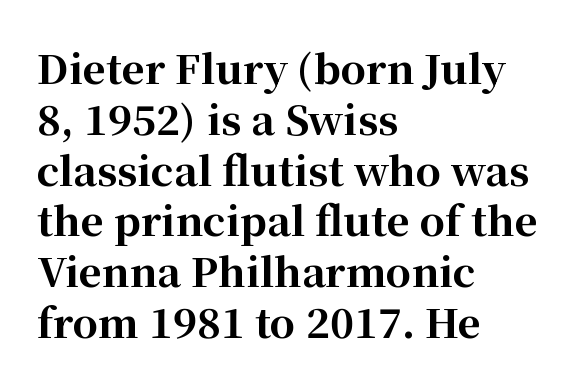
Q: Is the text bold? A: Yes.
Q: Is the text italic (slanted)? A: No, it is upright.
Q: Is the typeface a serif or a sans-serif typeface? A: Serif.
Q: Is the text underlined? A: No.
Q: How is the paragraph aligned? A: Left-aligned.
Q: Is the spacing between letters normal or unusually wide? A: Normal.
Q: Is the spacing between lines tight, normal or loose? A: Normal.
Q: Width (condensed, normal, or wide)? A: Normal.
Q: Stroke contrast? A: High.
Q: x-height? A: Medium.
Q: Monospaced? A: No.
